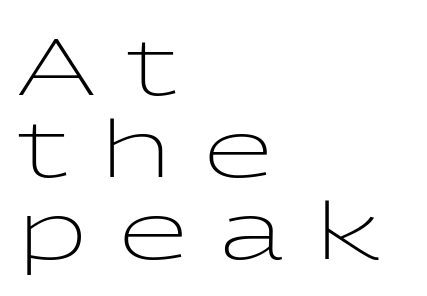
{"serif": "no", "italic": "no", "bold": "no", "weight": "light", "width": "wide", "stroke_contrast": "low", "x_height": "medium", "monospaced": "no", "underline": "no", "align": "left", "line_spacing": "tight", "line_spacing_ratio": 1.04, "letter_spacing": "wide", "letter_spacing_em": 0.41, "glyph_px": 79}
